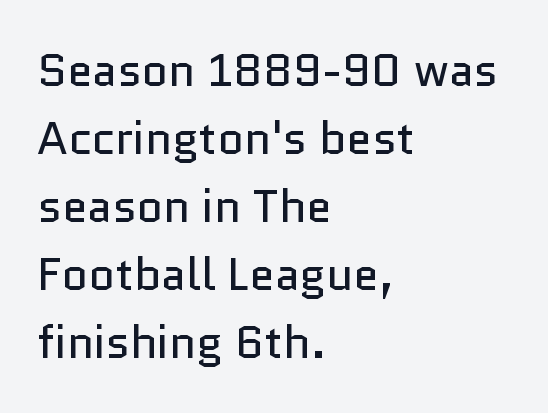
Q: Is the text bold? A: No.
Q: Is the text italic (slanted)? A: No, it is upright.
Q: Is the typeface a serif or a sans-serif typeface? A: Sans-serif.
Q: Is the text underlined? A: No.
Q: How is the paragraph aligned? A: Left-aligned.
Q: Is the spacing between letters normal or unusually wide? A: Normal.
Q: Is the spacing between lines tight, normal or loose? A: Normal.
Q: Width (condensed, normal, or wide)? A: Normal.
Q: Stroke contrast? A: Low.
Q: x-height? A: Medium.
Q: Monospaced? A: No.
